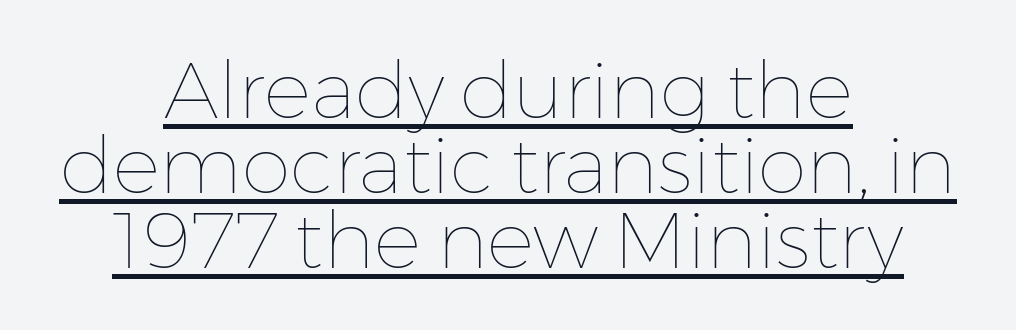
{"italic": "no", "bold": "no", "weight": "thin", "width": "normal", "stroke_contrast": "low", "x_height": "medium", "monospaced": "no", "underline": "yes", "align": "center", "line_spacing": "tight", "line_spacing_ratio": 0.95, "letter_spacing": "normal", "letter_spacing_em": 0.0, "glyph_px": 79}
